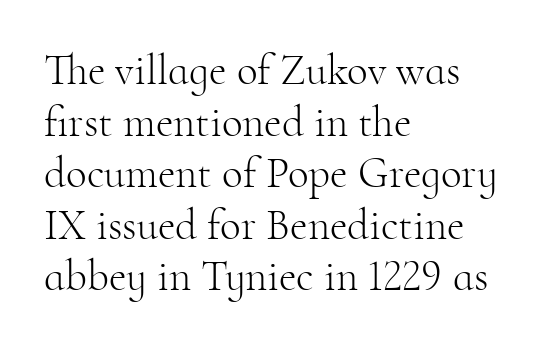
{"serif": "yes", "italic": "no", "bold": "no", "weight": "light", "width": "normal", "stroke_contrast": "high", "x_height": "small", "monospaced": "no", "underline": "no", "align": "left", "line_spacing_ratio": 1.2, "letter_spacing": "normal", "letter_spacing_em": 0.0, "glyph_px": 43}
